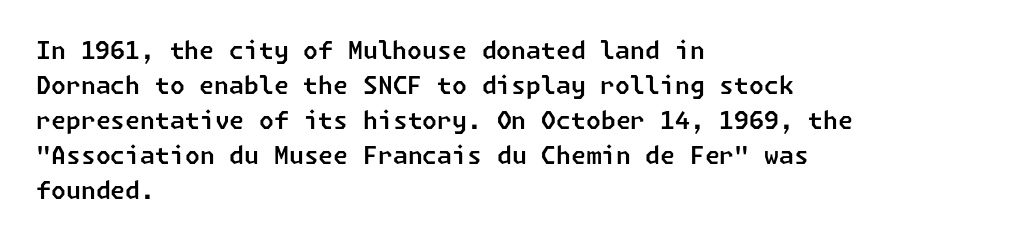
{"underline": "no", "align": "left", "line_spacing": "normal", "line_spacing_ratio": 1.46, "letter_spacing": "normal", "letter_spacing_em": 0.0, "glyph_px": 24}
